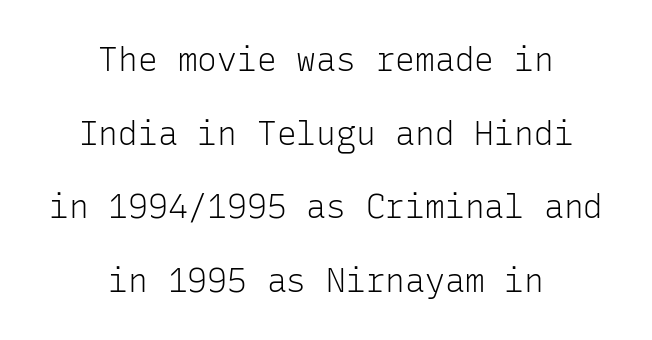
The image shows 33 px light sans-serif type, upright, monospaced; set centered, loose line spacing (2.23x), normal letter spacing, not underlined; low stroke contrast and a medium x-height.
